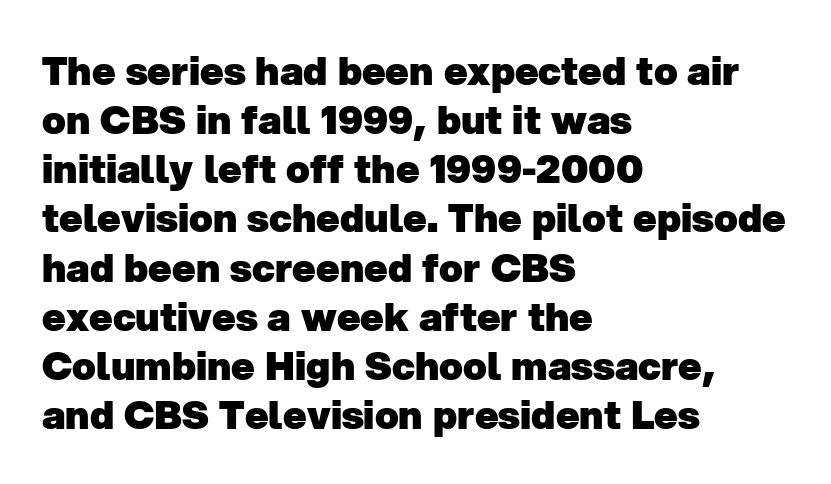
{"serif": "no", "bold": "yes", "weight": "heavy", "width": "normal", "stroke_contrast": "low", "x_height": "medium", "monospaced": "no", "underline": "no", "align": "left", "line_spacing": "normal", "line_spacing_ratio": 1.26, "letter_spacing": "normal", "letter_spacing_em": 0.0, "glyph_px": 39}
